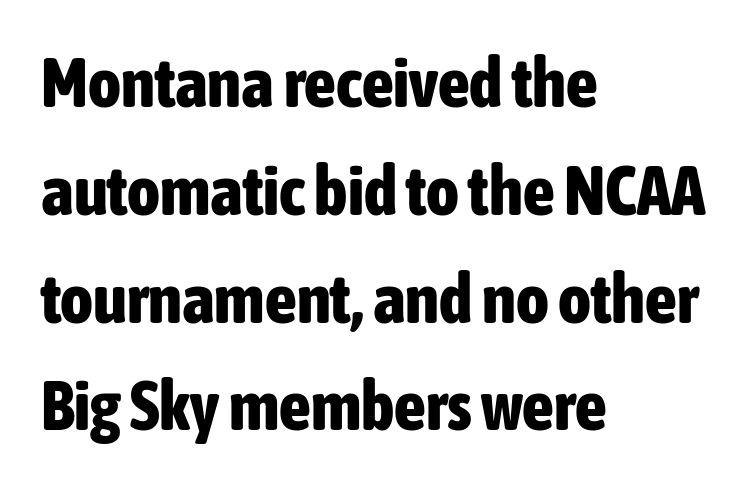
Nobody touched the tracking dial on this one. A normal amount of white space separates one row of letters from the next. The letters advance in unequal steps, a hallmark of proportional type. The passage shown is emphatically bold. Characters remain perfectly vertical along every line.
